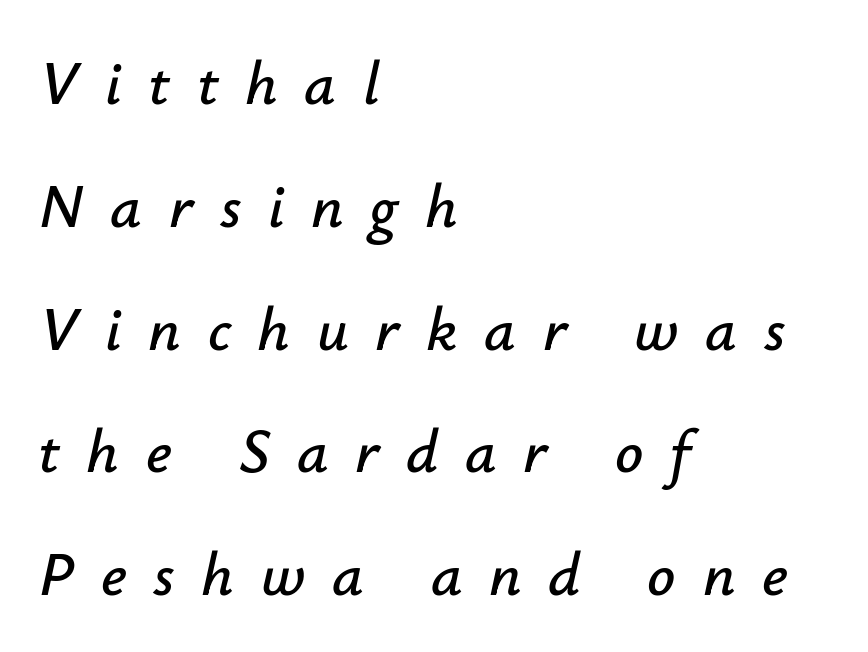
{"italic": "yes", "lean": "right", "slant_degrees": 12, "width": "normal", "stroke_contrast": "low", "x_height": "small", "monospaced": "no", "underline": "no", "align": "left", "line_spacing": "loose", "line_spacing_ratio": 1.98, "letter_spacing": "wide", "letter_spacing_em": 0.43, "glyph_px": 62}
